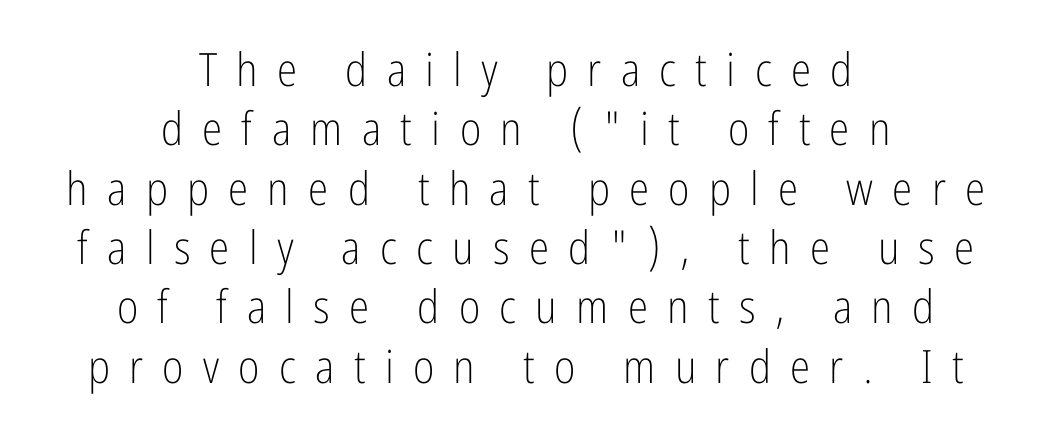
The image shows 46 px light, condensed sans-serif type, upright; set centered, normal line spacing (1.29x), unusually wide letter spacing (+0.42 em), not underlined; low stroke contrast and a medium x-height.
